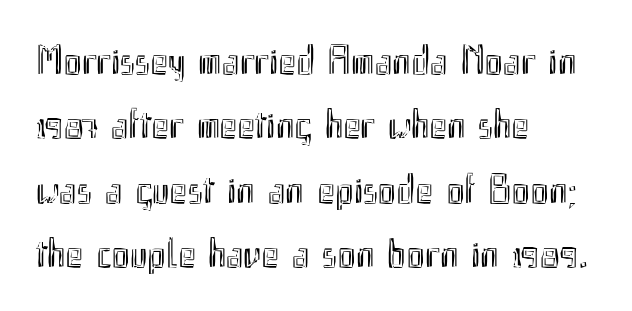
Honestly, there is no underline to notice here at all. Summary of vertical rhythm: regular, with standard interline spacing. Style check: upright. Looks like regular typesetting: each glyph gets only the width it needs.
